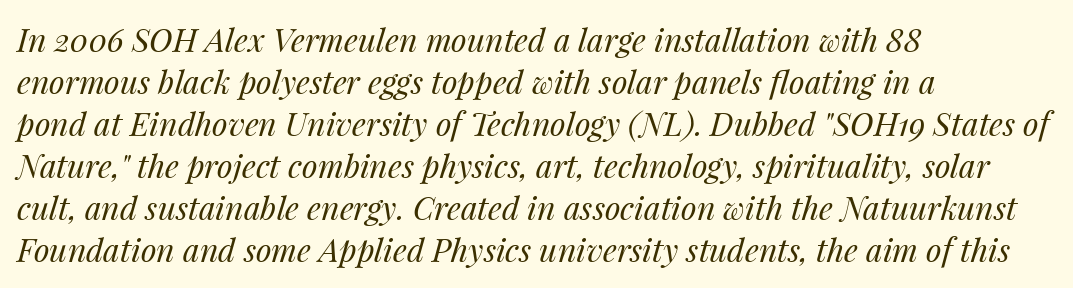
Q: Is the text bold? A: No.
Q: Is the text italic (slanted)? A: Yes, it leans right by about 14 degrees.
Q: Is the text underlined? A: No.
Q: How is the paragraph aligned? A: Left-aligned.
Q: Is the spacing between letters normal or unusually wide? A: Normal.
Q: Is the spacing between lines tight, normal or loose? A: Normal.
Q: Width (condensed, normal, or wide)? A: Normal.
Q: Stroke contrast? A: Medium.
Q: x-height? A: Medium.
Q: Monospaced? A: No.
